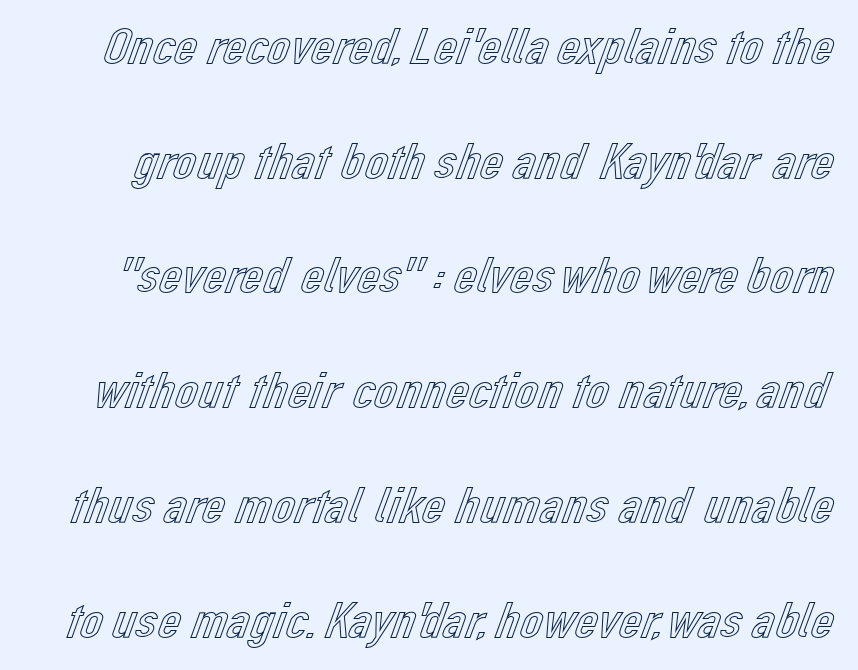
The image shows 51 px text type; set loose line spacing (2.25x), normal letter spacing, not underlined; a medium x-height.
